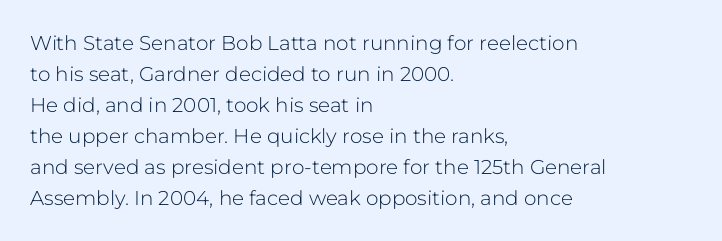
Q: Is the text bold? A: No.
Q: Is the text italic (slanted)? A: No, it is upright.
Q: Is the text underlined? A: No.
Q: How is the paragraph aligned? A: Left-aligned.
Q: Is the spacing between letters normal or unusually wide? A: Normal.
Q: Is the spacing between lines tight, normal or loose? A: Normal.
